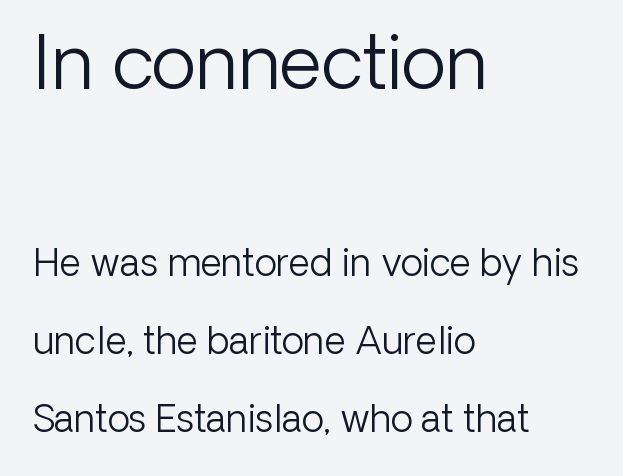
In terms of letterspacing, this is plain default setting. The more generous point size was reserved for the upper chunk. Stems and bowls with no extra thickness — not bold. One-word summary of the alignment: left. Proportional: the letters do not fall into vertical columns. The space directly below the letters is spotless.
